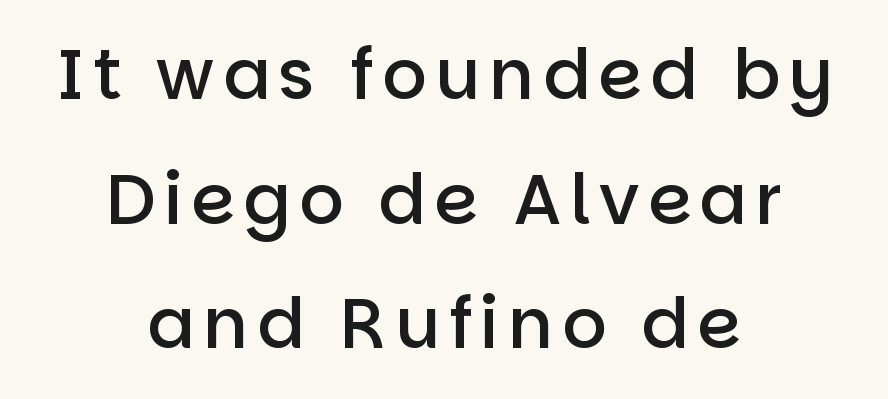
When letters stand straight like this, we call the style roman or upright. Descenders hang freely into open space. The setting favours the middle, as headings and verse often do. The passage shown is typed in a proportional face where columns would drift.
